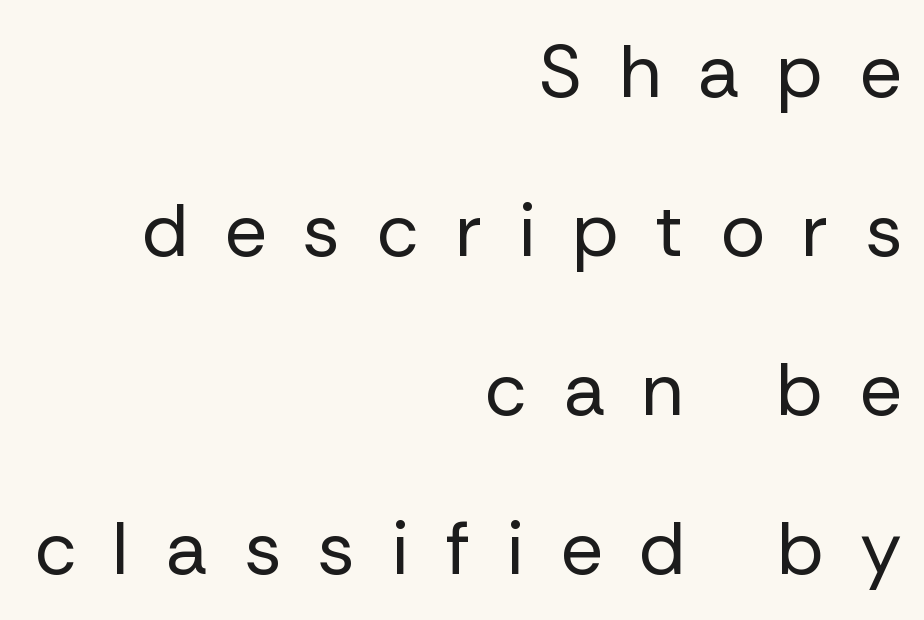
The lines are quadded right. Spacing verdict: proportional, widths tailored to each character. Does the leading feel generous? Absolutely, it's lavish. Is there any slant? The stems are plumb. Font category for this specimen: sans-serif.
